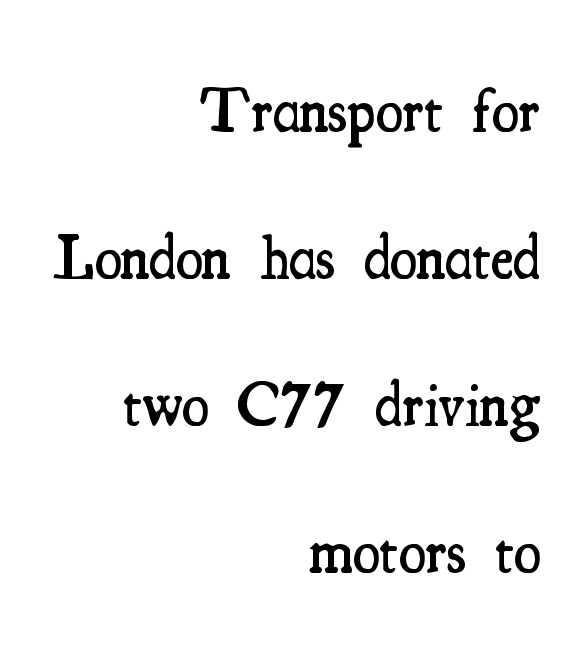
{"serif": "yes", "italic": "no", "bold": "semi", "weight": "semibold", "width": "condensed", "stroke_contrast": "medium", "x_height": "small", "monospaced": "no", "underline": "no", "align": "right", "line_spacing": "loose", "line_spacing_ratio": 2.37, "letter_spacing": "normal", "letter_spacing_em": 0.0, "glyph_px": 62}
